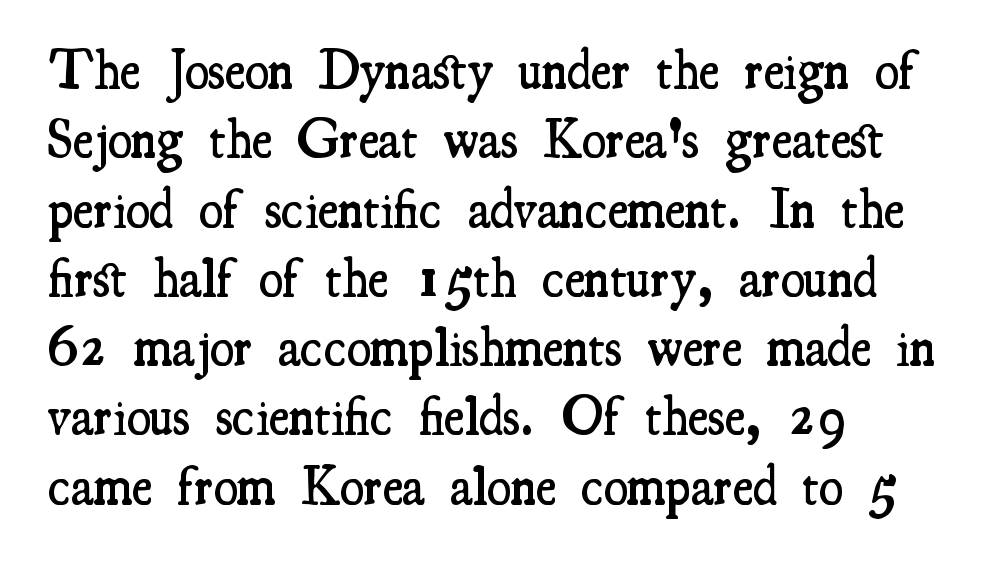
{"serif": "yes", "italic": "no", "bold": "semi", "weight": "semibold", "width": "condensed", "stroke_contrast": "medium", "x_height": "small", "monospaced": "no", "underline": "no", "line_spacing": "normal", "line_spacing_ratio": 1.26, "letter_spacing": "normal", "letter_spacing_em": 0.0, "glyph_px": 55}
